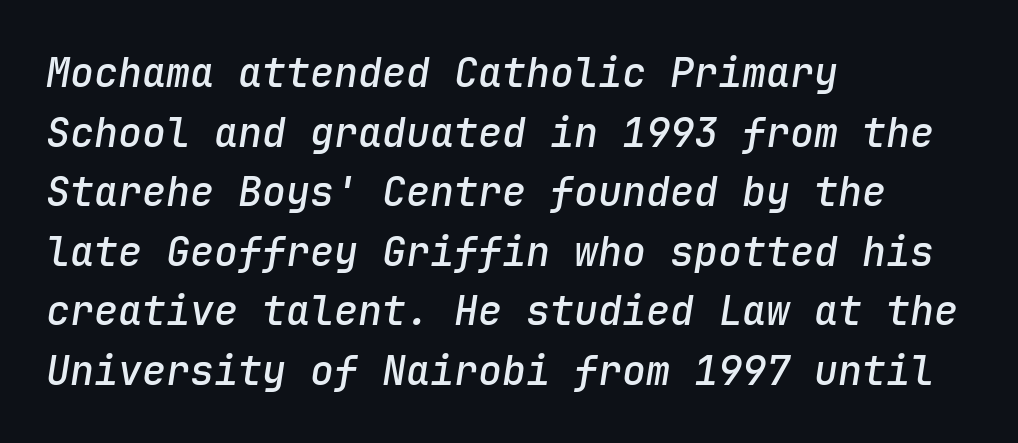
{"italic": "yes", "lean": "right", "slant_degrees": 9, "bold": "semi", "weight": "semibold", "width": "normal", "stroke_contrast": "low", "x_height": "medium", "monospaced": "yes", "underline": "no", "align": "left", "line_spacing": "normal", "line_spacing_ratio": 1.49, "letter_spacing": "normal", "letter_spacing_em": 0.0, "glyph_px": 40}
